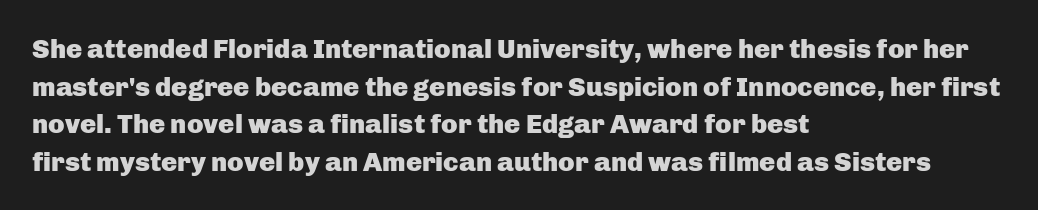
The image shows 27 px bold type, upright; set left-aligned, normal line spacing (1.39x), normal letter spacing, not underlined.
